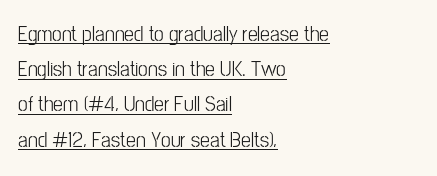
Q: Is the text bold? A: No.
Q: Is the text italic (slanted)? A: No, it is upright.
Q: Is the text underlined? A: Yes.
Q: How is the paragraph aligned? A: Left-aligned.
Q: Is the spacing between letters normal or unusually wide? A: Normal.
Q: Is the spacing between lines tight, normal or loose? A: Normal.
